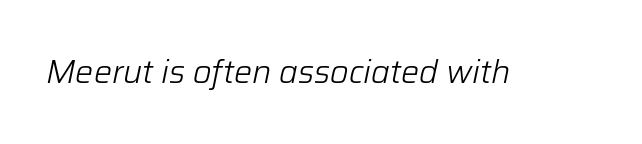
Q: Is the text bold? A: No.
Q: Is the text italic (slanted)? A: Yes, it leans right by about 12 degrees.
Q: Is the text underlined? A: No.
Q: Is the spacing between letters normal or unusually wide? A: Normal.
Q: Width (condensed, normal, or wide)? A: Normal.
Q: Stroke contrast? A: Low.
Q: x-height? A: Medium.
Q: Monospaced? A: No.
